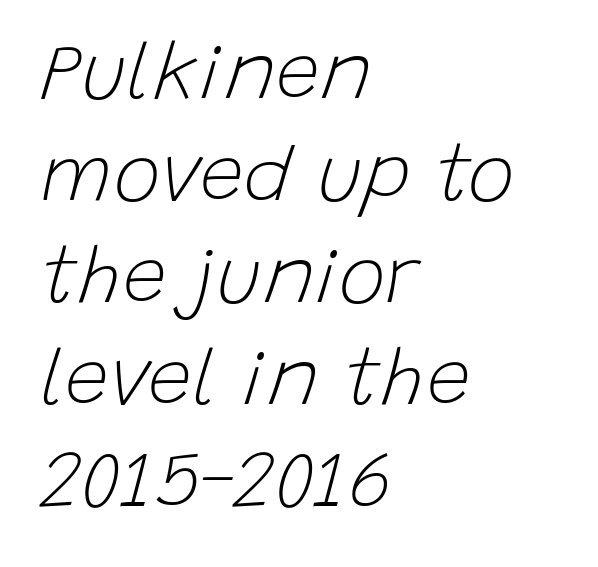
This sample uses an oblique cut, with every glyph tilted off the vertical. The passage is arranged the way most books set body copy — flush left. The font is comparable to plain body text, perhaps lighter. Varying glyph widths throughout — classic text-font behaviour. The leading is moderate, giving the passage an even texture.
